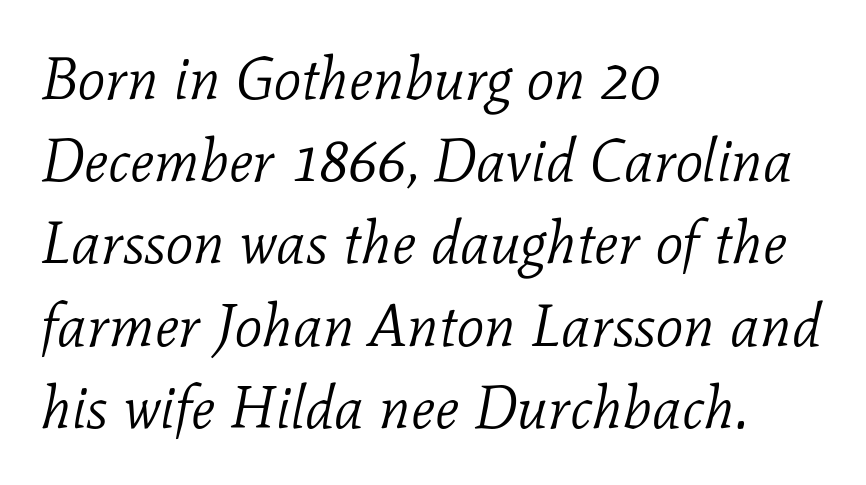
{"serif": "yes", "italic": "yes", "lean": "right", "slant_degrees": 11, "bold": "no", "weight": "light", "width": "normal", "stroke_contrast": "low", "x_height": "medium", "monospaced": "no", "underline": "no", "align": "left", "line_spacing": "normal", "line_spacing_ratio": 1.37, "letter_spacing": "normal", "letter_spacing_em": 0.0, "glyph_px": 60}
